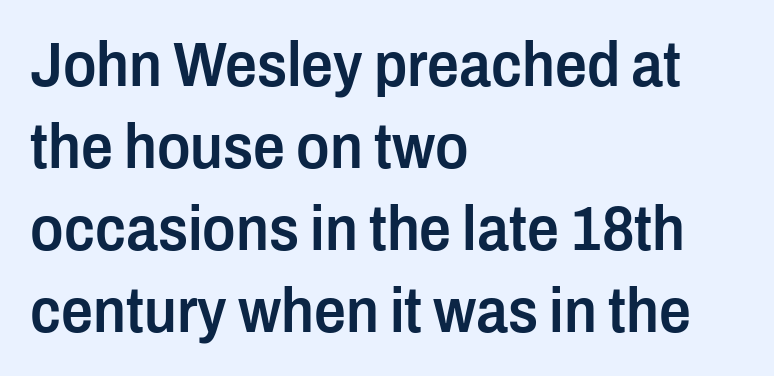
The image shows 63 px semibold, condensed sans-serif type, upright; set left-aligned, normal line spacing (1.3x), normal letter spacing, not underlined; low stroke contrast and a medium x-height.
